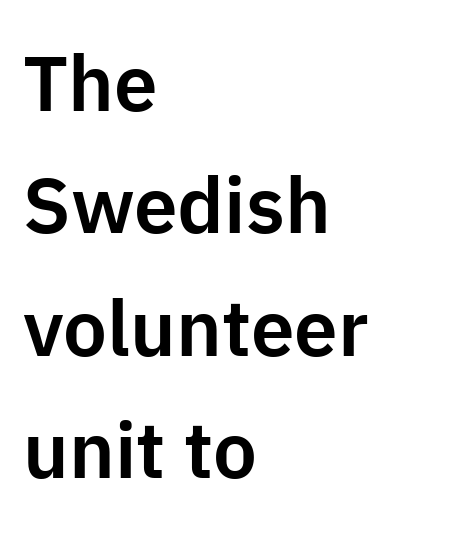
{"serif": "no", "italic": "no", "width": "normal", "stroke_contrast": "low", "x_height": "medium", "monospaced": "no", "underline": "no", "align": "left", "line_spacing": "normal", "line_spacing_ratio": 1.57, "letter_spacing": "normal", "letter_spacing_em": 0.0, "glyph_px": 78}
